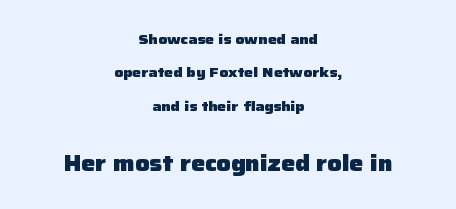
{"italic": "no", "bold": "yes", "underline": "no", "align": "center", "line_spacing": "loose", "line_spacing_ratio": 2.38, "letter_spacing": "normal", "letter_spacing_em": 0.0, "larger_block": "second", "size_ratio": 1.57, "glyph_px": 22}
